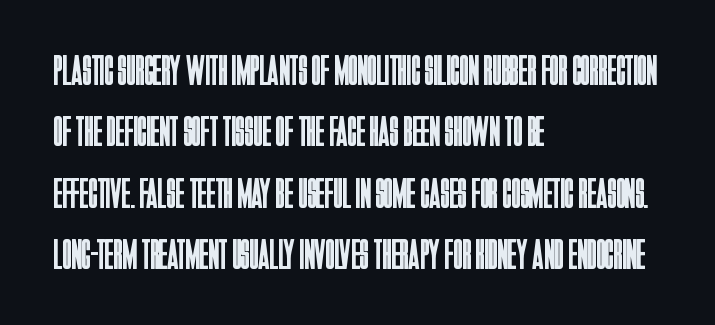
Baseline-to-baseline distance is the conventional proportion of letter height. Lines of text with bare space underneath. The glyphs in this specimen are sans serif. All the whitespace from short lines collects on the right. Italic: no, the glyphs are upright roman. Spacing verdict: proportional, widths tailored to each character.
